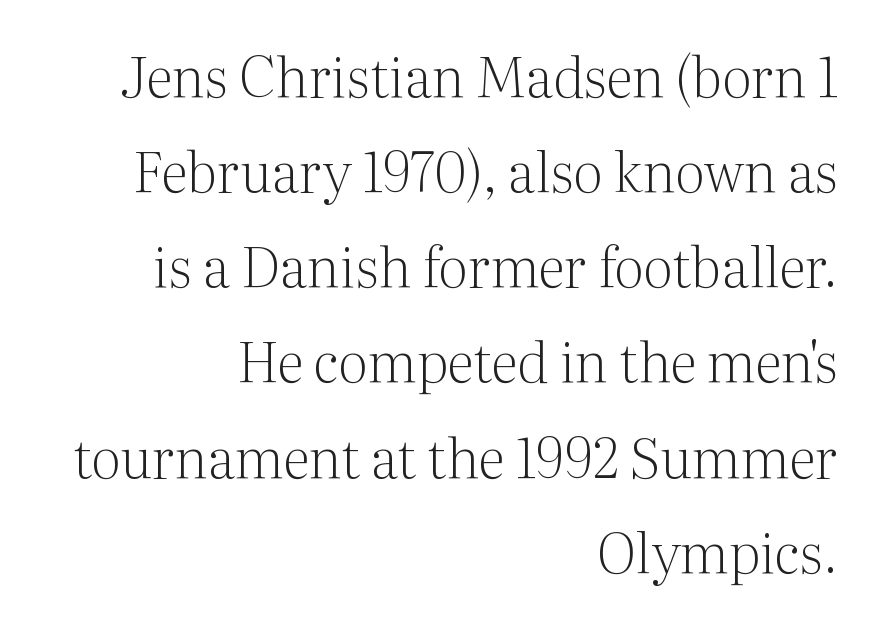
Q: Is the text bold? A: No.
Q: Is the text italic (slanted)? A: No, it is upright.
Q: Is the typeface a serif or a sans-serif typeface? A: Serif.
Q: Is the text underlined? A: No.
Q: How is the paragraph aligned? A: Right-aligned.
Q: Is the spacing between letters normal or unusually wide? A: Normal.
Q: Width (condensed, normal, or wide)? A: Normal.
Q: Stroke contrast? A: Medium.
Q: x-height? A: Medium.
Q: Monospaced? A: No.
